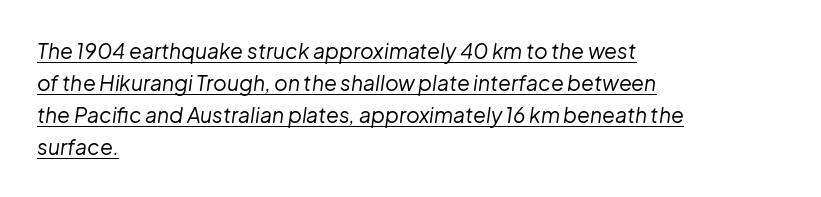
{"italic": "yes", "lean": "right", "slant_degrees": 8, "bold": "no", "underline": "yes", "align": "left", "line_spacing": "normal", "line_spacing_ratio": 1.52, "letter_spacing": "normal", "letter_spacing_em": 0.0, "glyph_px": 21}
